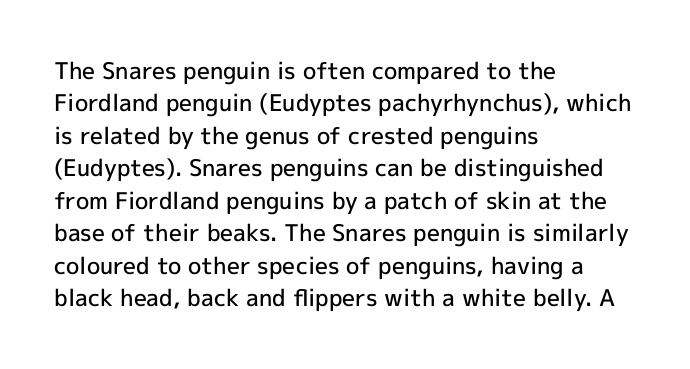
Compared with typical body copy, the letter spacing here is the same. The ragged edge is on the right, which tells us the setting is flush left. The line-height multiplier appears to be the usual default. Is the type bold? Partly — it's a semibold, heavier than regular but not fully bold. Style check: upright.
